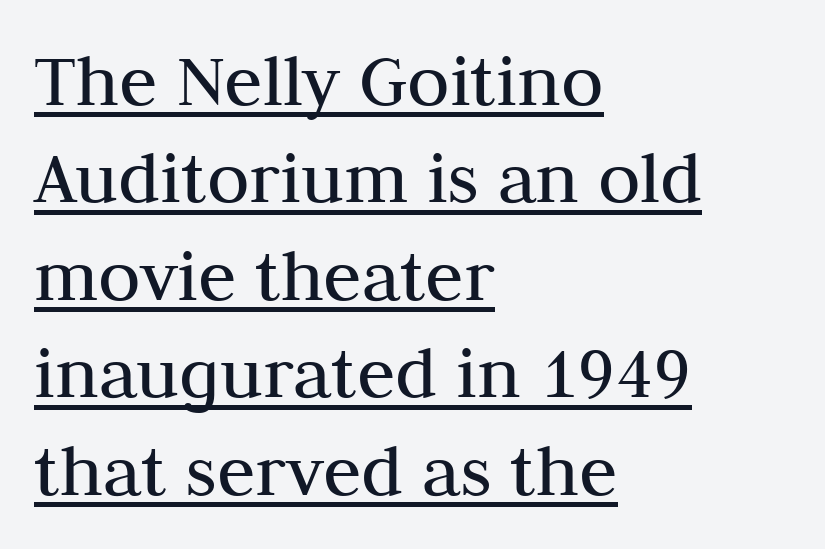
The image shows 78 px regular-weight serif type, upright; set left-aligned, normal line spacing (1.25x), normal letter spacing, underlined; medium stroke contrast and a medium x-height.
